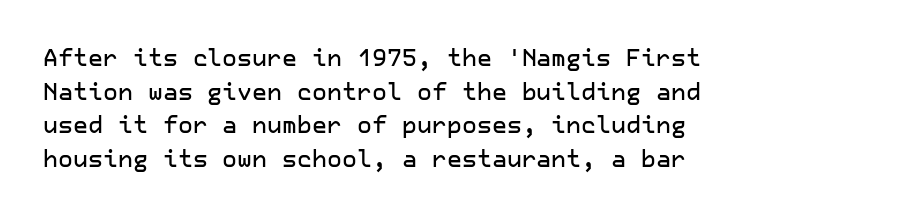
{"italic": "no", "underline": "no", "align": "left", "line_spacing": "normal", "line_spacing_ratio": 1.46, "letter_spacing": "normal", "letter_spacing_em": 0.0, "glyph_px": 23}
